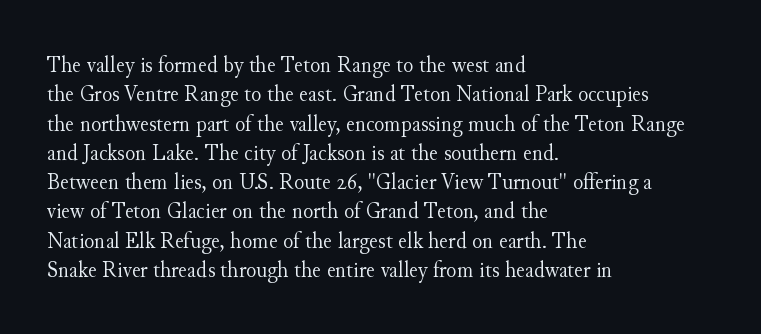
Q: Is the text bold? A: No.
Q: Is the text italic (slanted)? A: No, it is upright.
Q: Is the text underlined? A: No.
Q: How is the paragraph aligned? A: Left-aligned.
Q: Is the spacing between letters normal or unusually wide? A: Normal.
